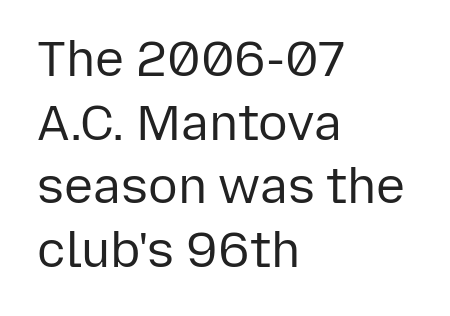
{"serif": "no", "italic": "no", "bold": "no", "weight": "regular", "width": "normal", "stroke_contrast": "low", "x_height": "medium", "monospaced": "no", "underline": "no", "align": "left", "line_spacing": "normal", "line_spacing_ratio": 1.3, "letter_spacing": "normal", "letter_spacing_em": 0.0, "glyph_px": 49}
